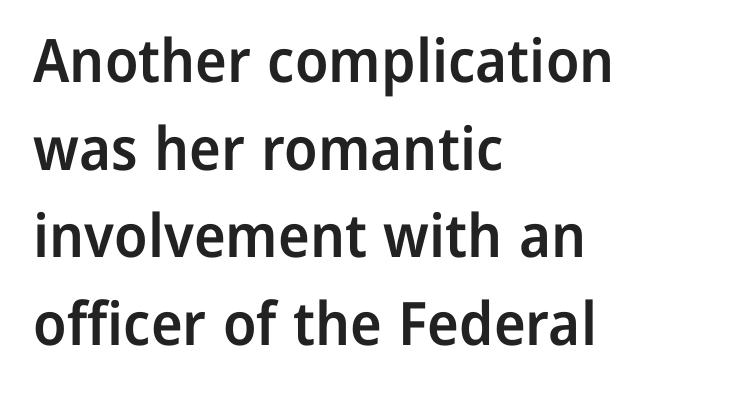
{"serif": "no", "italic": "no", "bold": "semi", "weight": "semibold", "width": "normal", "stroke_contrast": "low", "x_height": "medium", "monospaced": "no", "underline": "no", "align": "left", "line_spacing": "normal", "line_spacing_ratio": 1.46, "letter_spacing": "normal", "letter_spacing_em": 0.0, "glyph_px": 60}
